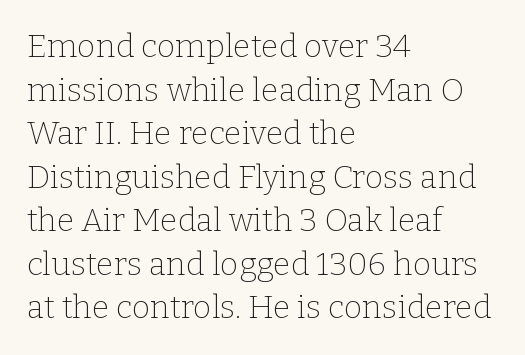
The image shows 32 px thin serif type, upright; set left-aligned, normal line spacing (1.36x), normal letter spacing, not underlined; low stroke contrast and a medium x-height.
